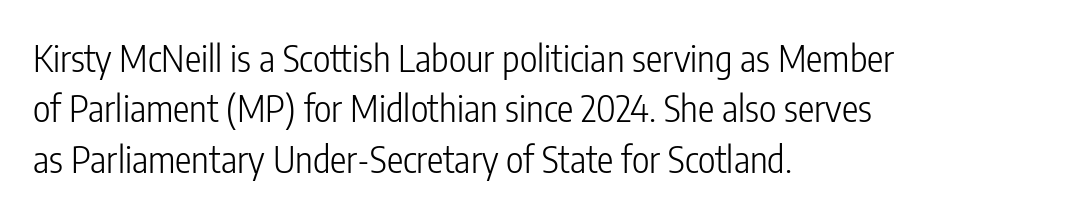
The image shows 37 px light, condensed sans-serif type, upright; set left-aligned, normal line spacing (1.36x), normal letter spacing, not underlined; low stroke contrast and a medium x-height.
